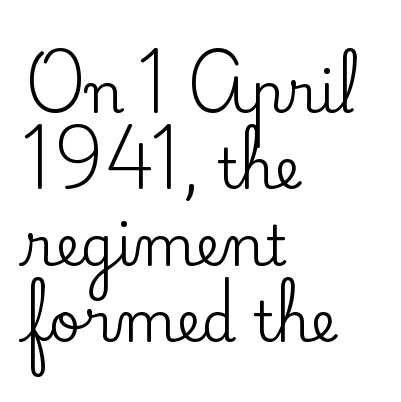
The image shows 55 px serif type, upright; set left-aligned, normal line spacing (1.39x), normal letter spacing, not underlined; low stroke contrast and a small x-height.
